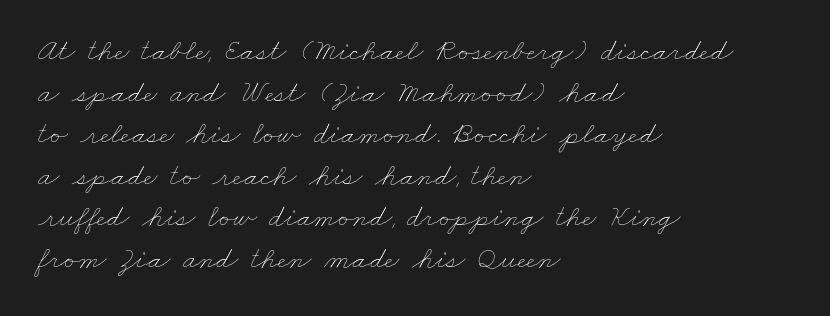
{"bold": "no", "weight": "thin", "width": "wide", "stroke_contrast": "low", "x_height": "small", "monospaced": "no", "underline": "no", "align": "left", "line_spacing": "normal", "line_spacing_ratio": 1.34, "letter_spacing": "normal", "letter_spacing_em": 0.0, "glyph_px": 31}
